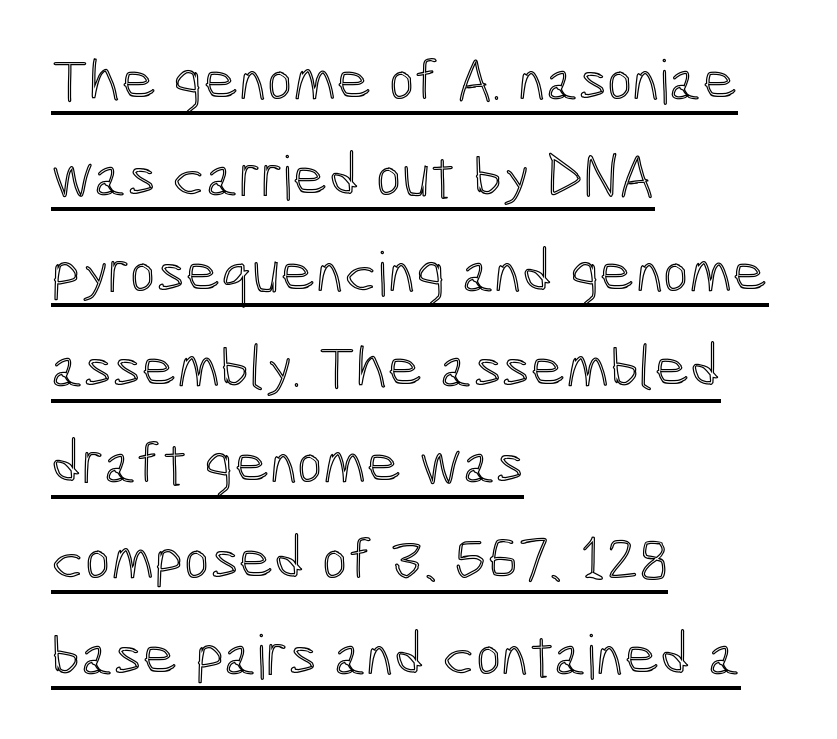
Every character sits straight up, as roman type does. Evenly set lines give the paragraph a standard silhouette. The passage shown is typed in a proportional face where columns would drift. Underline: present. The lines are quadded left. Inter-character spacing is left at the font's built-in metrics.
